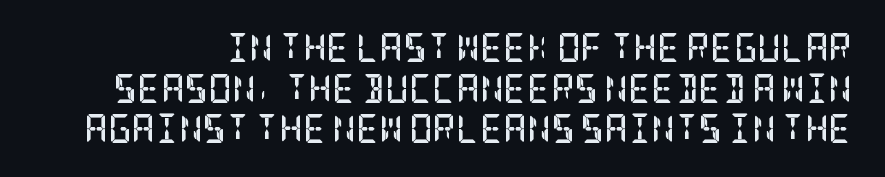
The specimen omits any rule beneath the text block's lines. In terms of leading, this rendering sits right in the middle. Font category for this specimen: serif. The passage shown is emphatically bold.
